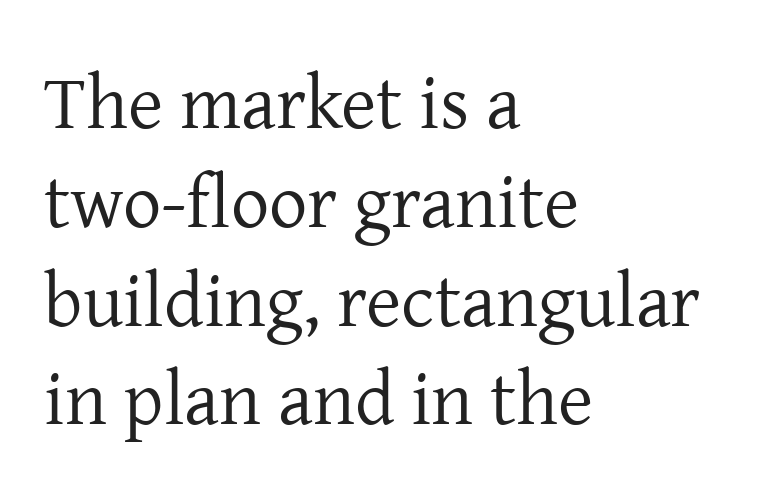
Q: Is the text bold? A: No.
Q: Is the text italic (slanted)? A: No, it is upright.
Q: Is the typeface a serif or a sans-serif typeface? A: Serif.
Q: Is the text underlined? A: No.
Q: How is the paragraph aligned? A: Left-aligned.
Q: Is the spacing between letters normal or unusually wide? A: Normal.
Q: Is the spacing between lines tight, normal or loose? A: Normal.
Q: Width (condensed, normal, or wide)? A: Normal.
Q: Stroke contrast? A: Low.
Q: x-height? A: Medium.
Q: Monospaced? A: No.
